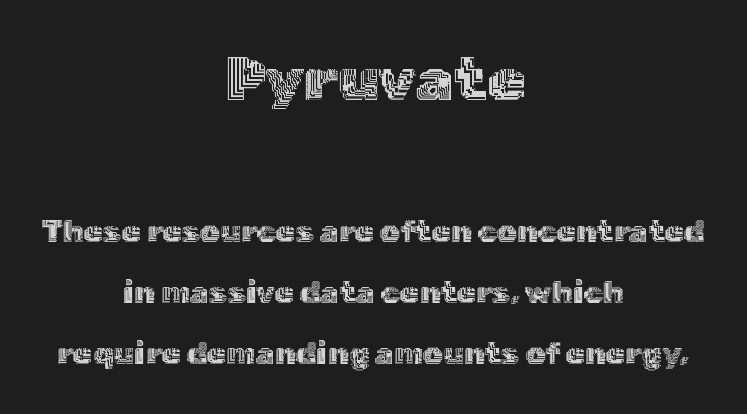
The image shows 62 px text type, upright; set centered, loose line spacing (1.96x), normal letter spacing, not underlined; the first (top) block is 2.0x larger; a medium x-height.
